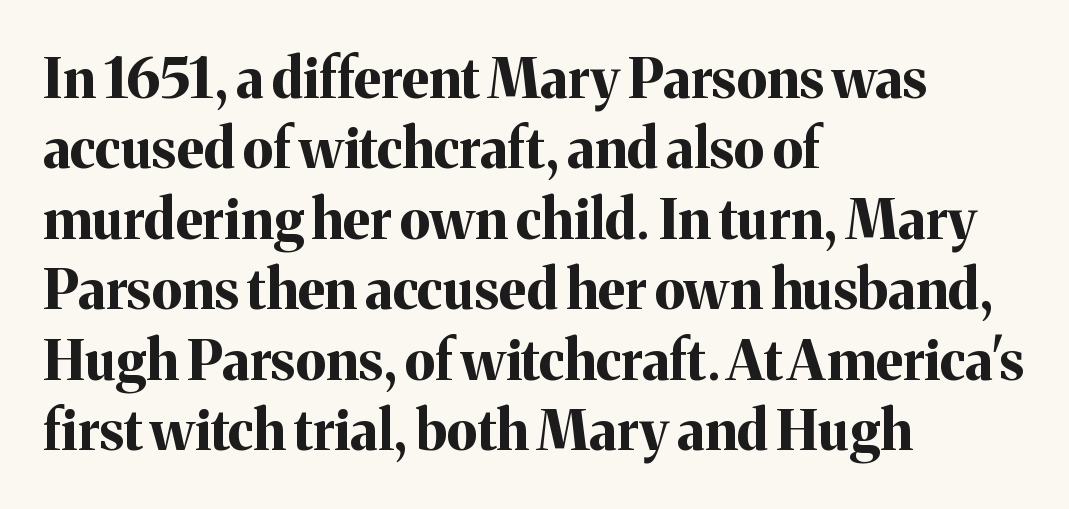
Leftover space on each line is placed entirely after the last word. Beneath every word, the page is bare. Notice how the stems are strictly vertical — no italics here. The block of text has a typical density, with ordinary space between rows. Do the characters align in a grid? No, the font is proportional. A serif font was chosen for this passage.
